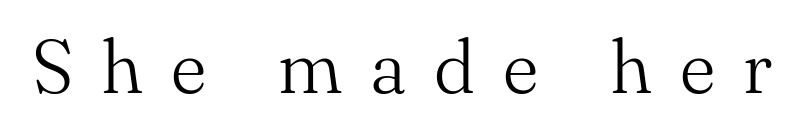
{"serif": "yes", "italic": "no", "bold": "no", "weight": "light", "width": "normal", "stroke_contrast": "medium", "x_height": "small", "monospaced": "no", "underline": "no", "letter_spacing": "wide", "letter_spacing_em": 0.37, "glyph_px": 76}
